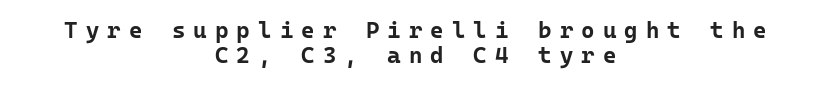
The image shows 23 px bold type, upright; set centered, tight line spacing (1.08x), unusually wide letter spacing (+0.35 em), not underlined.
